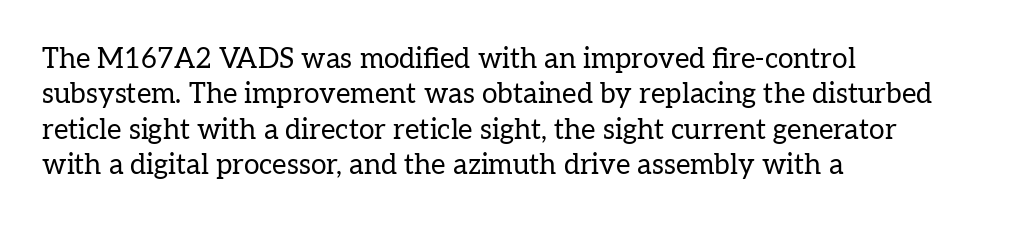
In terms of posture, this sample is upright. This rendering leaves character spacing at its baseline value. Regular leading. Serif or sans? Serif — the stroke terminals have little feet.
